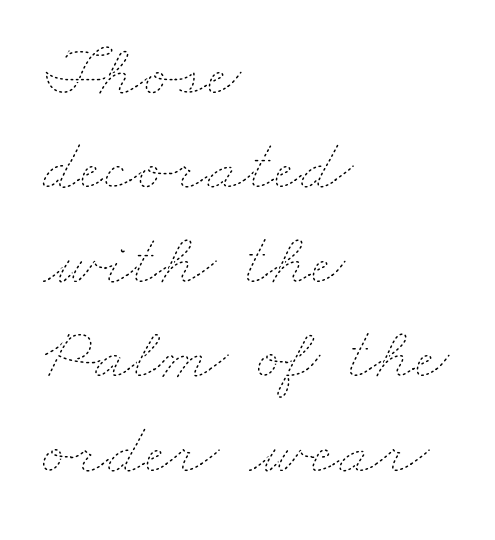
The letterforms sit shoulder to shoulder at normal distance. The designer left line spacing at the default. Caption: face not bold, strokes unweighted. Type without underlining. The text block is weighted toward the left margin, trailing off unevenly rightward.
